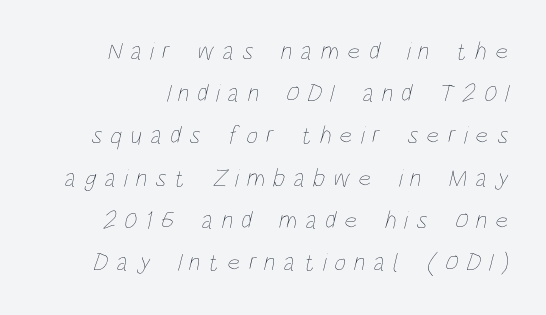
Counters stay open thanks to moderate or lighter strokes. Students, note that the glyphs here are deliberately spaced far apart. The space directly below the letters is spotless. This sample keeps an unexceptional amount of space between lines.
